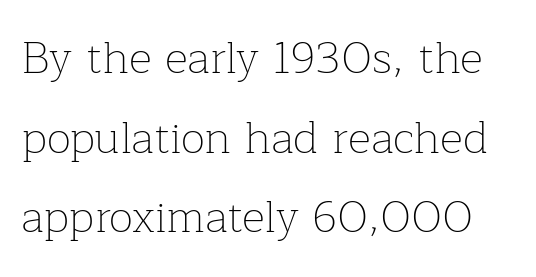
Q: Is the text bold? A: No.
Q: Is the text italic (slanted)? A: No, it is upright.
Q: Is the typeface a serif or a sans-serif typeface? A: Serif.
Q: Is the text underlined? A: No.
Q: Is the spacing between letters normal or unusually wide? A: Normal.
Q: Width (condensed, normal, or wide)? A: Normal.
Q: Stroke contrast? A: Low.
Q: x-height? A: Medium.
Q: Monospaced? A: No.
